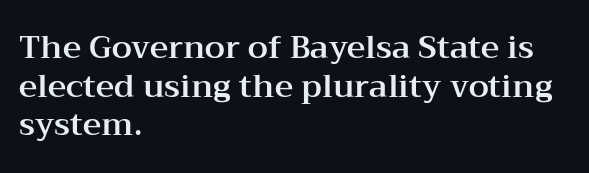
Does extra space separate the letters? No, they use regular spacing. The letters advance in unequal steps, a hallmark of proportional type. The type sits square on the baseline with zero lean. This rendering employs a face with finishing strokes, i.e., a serif. Underline: absent. Reading down the block, your eye returns to a fixed left position each line.
